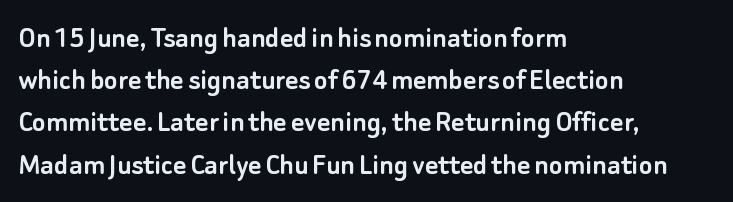
{"serif": "no", "italic": "no", "width": "normal", "stroke_contrast": "low", "x_height": "small", "monospaced": "no", "underline": "no", "align": "left", "line_spacing": "normal", "line_spacing_ratio": 1.32, "letter_spacing": "normal", "letter_spacing_em": 0.0, "glyph_px": 32}
